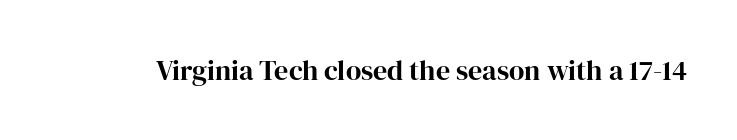
The image shows 28 px bold serif type, upright; set normal letter spacing, not underlined; high stroke contrast and a medium x-height.
